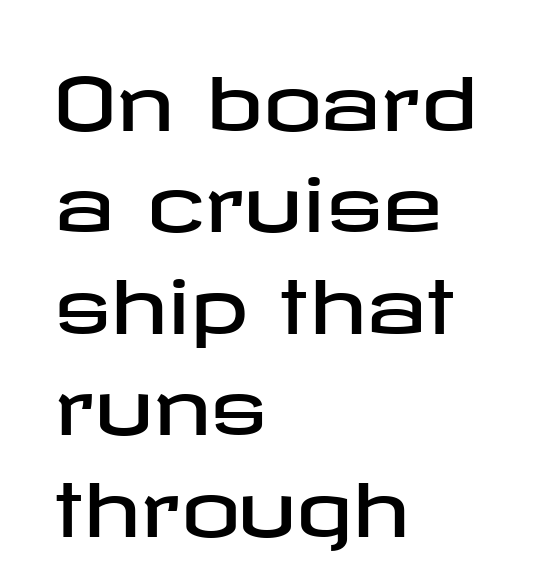
Q: Is the text italic (slanted)? A: No, it is upright.
Q: Is the typeface a serif or a sans-serif typeface? A: Sans-serif.
Q: Is the text underlined? A: No.
Q: How is the paragraph aligned? A: Left-aligned.
Q: Is the spacing between letters normal or unusually wide? A: Normal.
Q: Is the spacing between lines tight, normal or loose? A: Normal.
Q: Width (condensed, normal, or wide)? A: Wide.
Q: Stroke contrast? A: Low.
Q: x-height? A: Medium.
